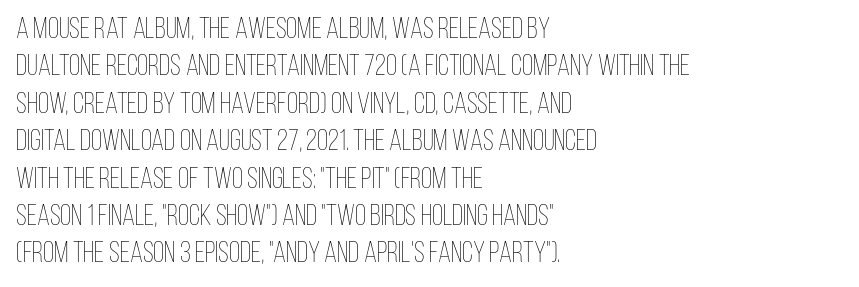
Q: Is the text bold? A: No.
Q: Is the text italic (slanted)? A: No, it is upright.
Q: Is the text underlined? A: No.
Q: How is the paragraph aligned? A: Left-aligned.
Q: Is the spacing between letters normal or unusually wide? A: Normal.
Q: Is the spacing between lines tight, normal or loose? A: Normal.
Q: Width (condensed, normal, or wide)? A: Condensed.
Q: Stroke contrast? A: Low.
Q: x-height? A: Large.
Q: Monospaced? A: No.
